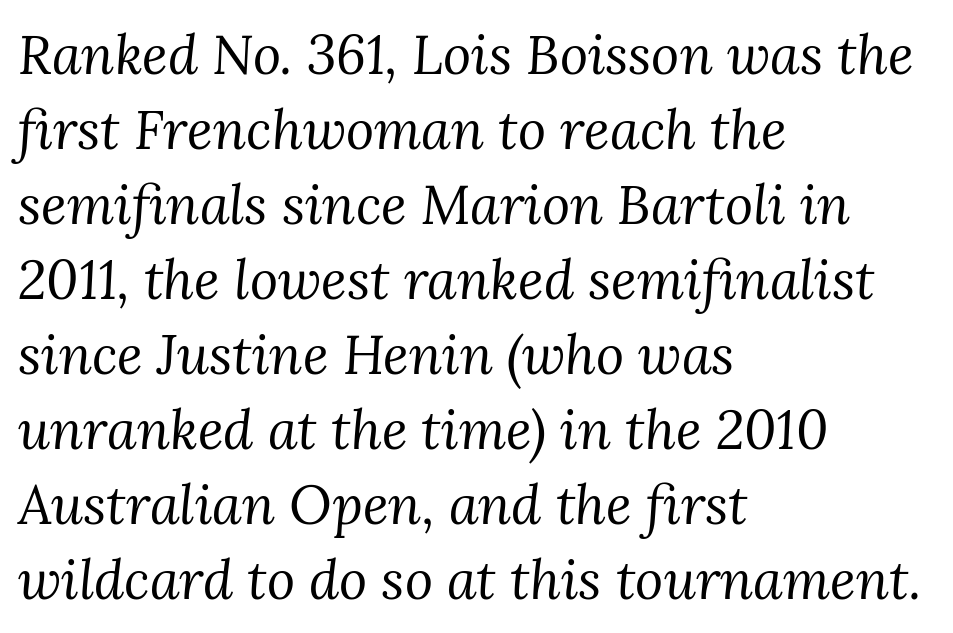
Looks like regular typesetting: each glyph gets only the width it needs. Beneath every word, the page is bare. If you drew a ruler down the left edge, every line would touch it. I'd call this a serif setting — the letters wear small feet.
